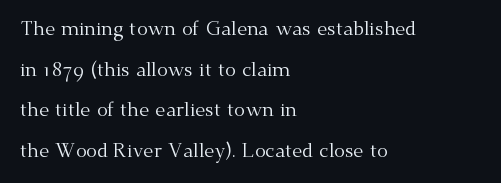
{"italic": "no", "bold": "no", "underline": "no", "align": "left", "line_spacing": "loose", "line_spacing_ratio": 2.03, "letter_spacing": "normal", "letter_spacing_em": 0.0, "glyph_px": 20}
